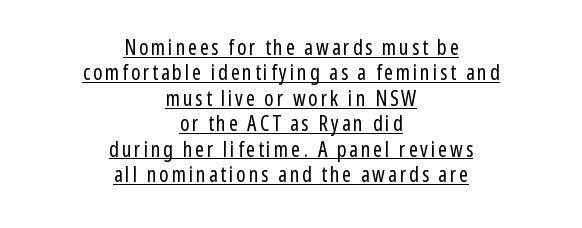
The image shows 21 px text type, upright; set centered, line spacing 1.21x, underlined.
